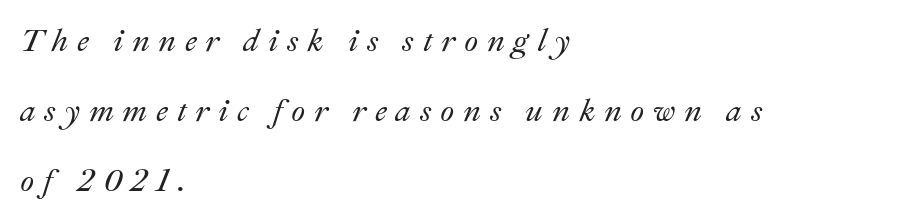
Q: Is the text italic (slanted)? A: Yes, it leans right by about 22 degrees.
Q: Is the text underlined? A: No.
Q: How is the paragraph aligned? A: Left-aligned.
Q: Is the spacing between letters normal or unusually wide? A: Unusually wide.
Q: Is the spacing between lines tight, normal or loose? A: Loose.
Q: Width (condensed, normal, or wide)? A: Normal.
Q: Stroke contrast? A: Medium.
Q: x-height? A: Small.
Q: Monospaced? A: No.
